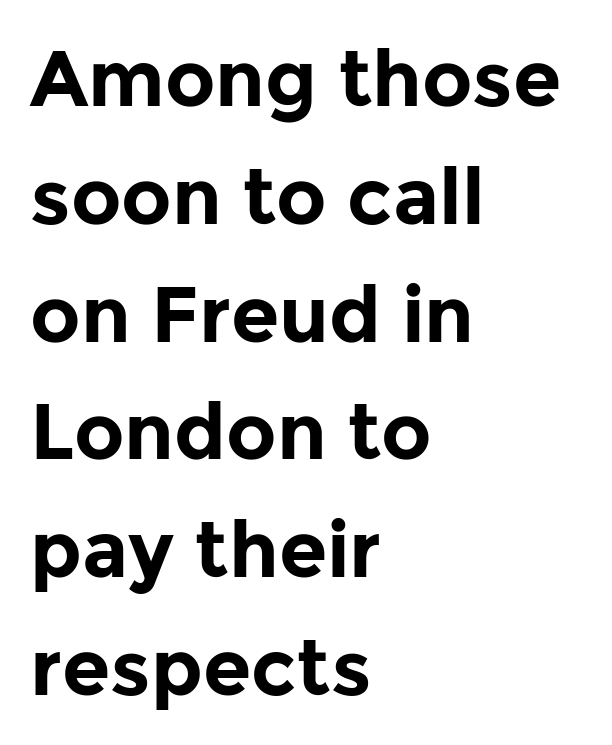
Q: Is the text bold? A: Yes.
Q: Is the text italic (slanted)? A: No, it is upright.
Q: Is the typeface a serif or a sans-serif typeface? A: Sans-serif.
Q: Is the text underlined? A: No.
Q: How is the paragraph aligned? A: Left-aligned.
Q: Is the spacing between letters normal or unusually wide? A: Normal.
Q: Is the spacing between lines tight, normal or loose? A: Normal.
Q: Width (condensed, normal, or wide)? A: Normal.
Q: Stroke contrast? A: Low.
Q: x-height? A: Medium.
Q: Monospaced? A: No.
